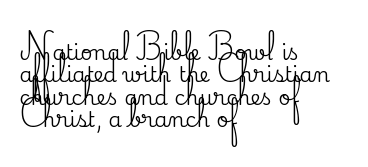
{"italic": "no", "underline": "no", "align": "left", "line_spacing": "tight", "line_spacing_ratio": 1.07, "letter_spacing": "normal", "letter_spacing_em": 0.0, "glyph_px": 21}
